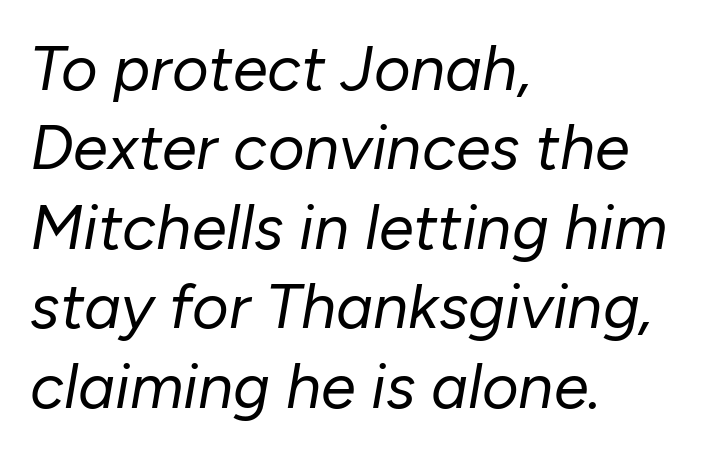
The image shows 63 px regular-weight type, italic (leaning right); set left-aligned, normal line spacing (1.26x), normal letter spacing, not underlined; low stroke contrast and a medium x-height.
